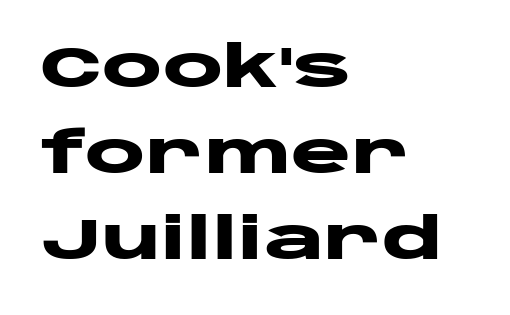
{"serif": "no", "italic": "no", "bold": "yes", "weight": "heavy", "width": "wide", "stroke_contrast": "low", "x_height": "large", "monospaced": "no", "underline": "no", "align": "left", "line_spacing": "normal", "line_spacing_ratio": 1.51, "letter_spacing": "normal", "letter_spacing_em": 0.0, "glyph_px": 57}
